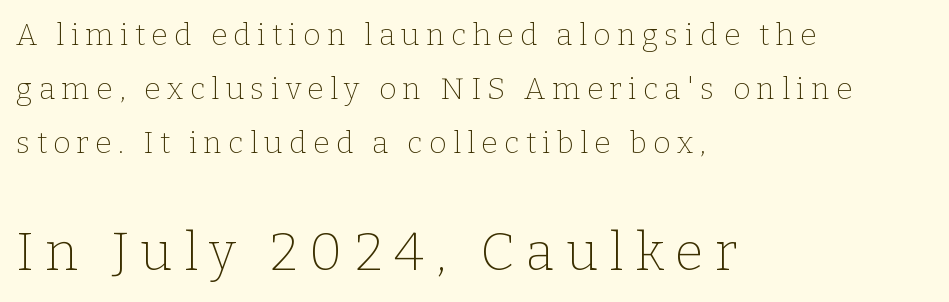
Q: Is the text bold? A: No.
Q: Is the text italic (slanted)? A: No, it is upright.
Q: Is the typeface a serif or a sans-serif typeface? A: Serif.
Q: Is the text underlined? A: No.
Q: How is the paragraph aligned? A: Left-aligned.
Q: Is the spacing between letters normal or unusually wide? A: Unusually wide.
Q: Which block of text is set in a larger size, the first (top) or the second (bottom)? A: The second (bottom) one.
Q: Width (condensed, normal, or wide)? A: Normal.
Q: Stroke contrast? A: Low.
Q: x-height? A: Medium.
Q: Monospaced? A: No.
